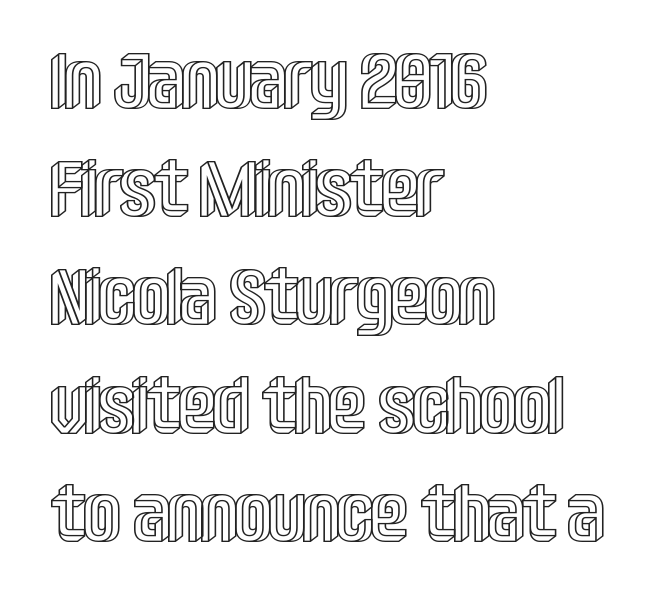
{"italic": "no", "width": "condensed", "x_height": "large", "monospaced": "no", "underline": "no", "align": "left", "line_spacing": "normal", "line_spacing_ratio": 1.37, "letter_spacing": "normal", "letter_spacing_em": 0.0, "glyph_px": 79}
